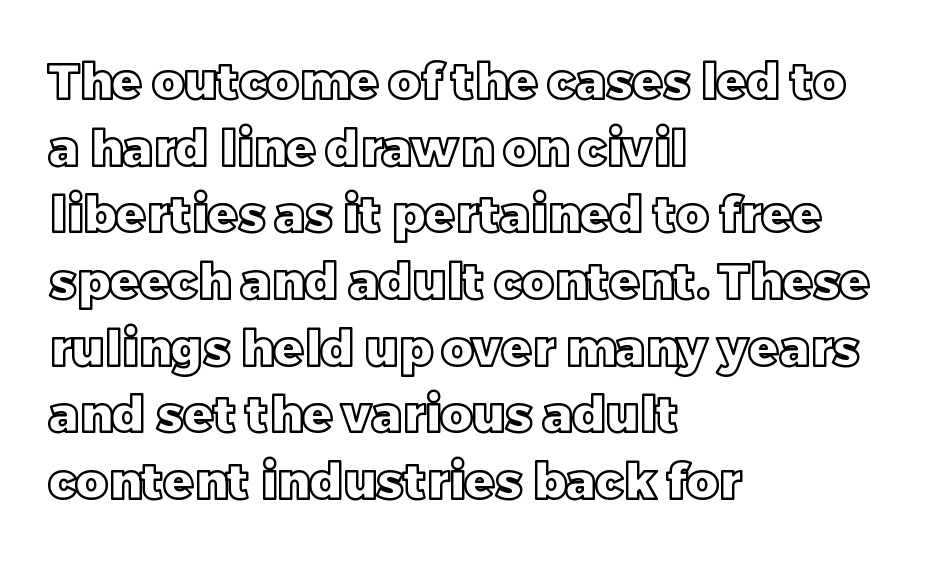
Q: Is the text italic (slanted)? A: No, it is upright.
Q: Is the text underlined? A: No.
Q: How is the paragraph aligned? A: Left-aligned.
Q: Is the spacing between letters normal or unusually wide? A: Normal.
Q: Is the spacing between lines tight, normal or loose? A: Normal.
Q: Width (condensed, normal, or wide)? A: Normal.
Q: x-height? A: Large.
Q: Monospaced? A: No.
